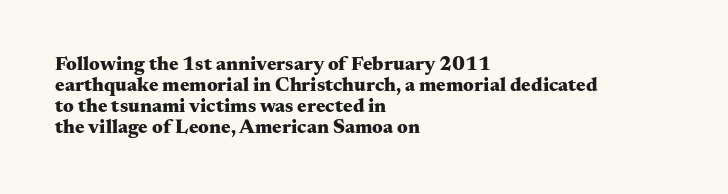
The image shows 20 px bold type, upright; set left-aligned, tight line spacing (1.05x), normal letter spacing, not underlined.
